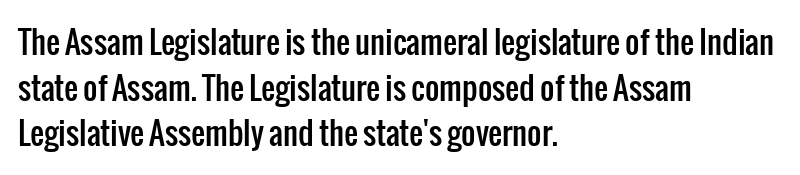
{"serif": "no", "italic": "no", "width": "condensed", "stroke_contrast": "low", "x_height": "medium", "monospaced": "no", "underline": "no", "align": "left", "line_spacing": "normal", "line_spacing_ratio": 1.47, "letter_spacing": "normal", "letter_spacing_em": 0.0, "glyph_px": 31}
